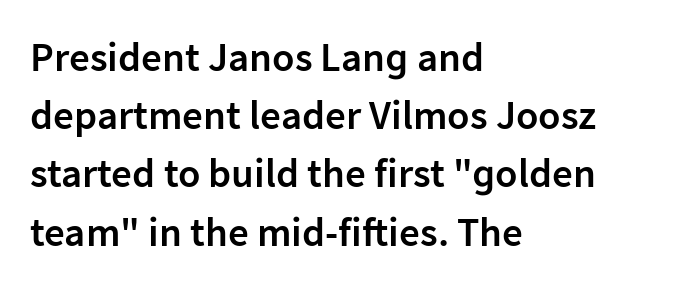
The image shows 41 px semibold sans-serif type, upright; set left-aligned, normal line spacing (1.42x), normal letter spacing, not underlined; low stroke contrast and a medium x-height.
